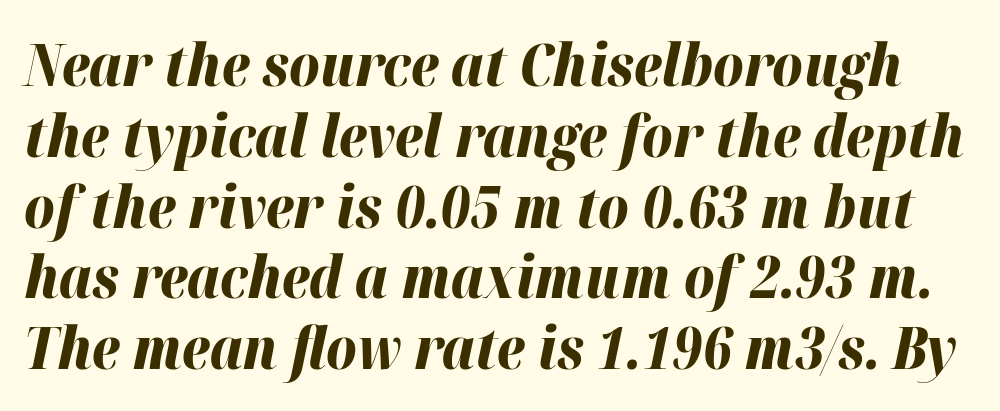
{"italic": "yes", "lean": "right", "slant_degrees": 12, "bold": "yes", "weight": "bold", "width": "normal", "stroke_contrast": "high", "x_height": "medium", "monospaced": "no", "underline": "no", "line_spacing_ratio": 1.22, "letter_spacing": "normal", "letter_spacing_em": 0.0, "glyph_px": 58}
